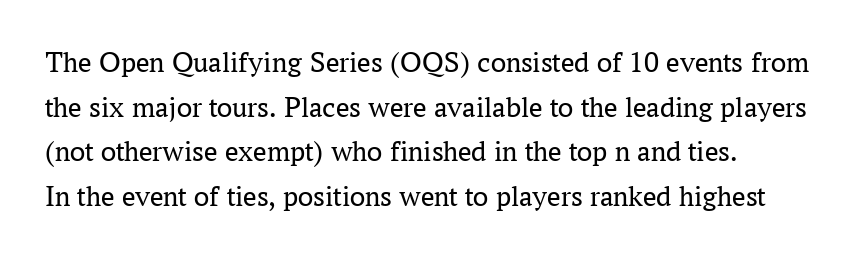
{"serif": "yes", "italic": "no", "bold": "no", "weight": "regular", "width": "normal", "stroke_contrast": "medium", "x_height": "medium", "monospaced": "no", "underline": "no", "line_spacing": "normal", "line_spacing_ratio": 1.49, "letter_spacing": "normal", "letter_spacing_em": 0.0, "glyph_px": 30}
